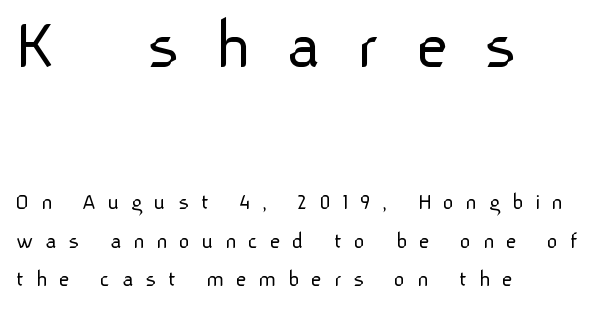
The paragraph has a hard left edge and a soft right edge. The typeface chosen for these lines omits serifs. Looks like regular typesetting: each glyph gets only the width it needs. If you squint, the top block still reads clearly — it's the larger of the two. The characters are drawn with everyday or finer stroke widths. Students, note that the glyphs here are deliberately spaced far apart.
